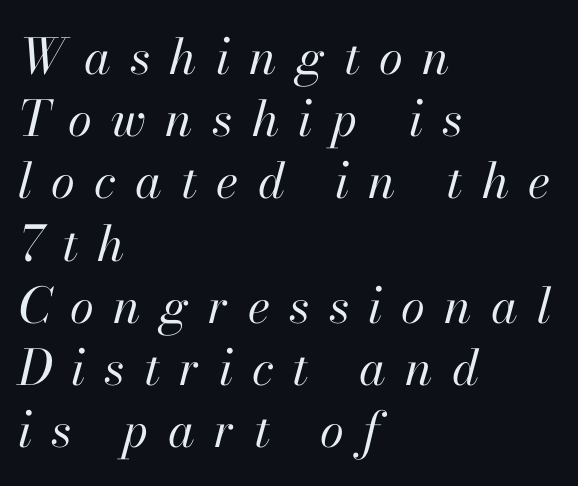
The rendering anchors every line to the left-hand side. This sample uses an oblique cut, with every glyph tilted off the vertical. Underlining? Definitely not there. Stems and bowls with no extra thickness — not bold. The tracking reads as deliberately expanded to a designer's eye. Whoever set this chose a conventional vertical rhythm.
